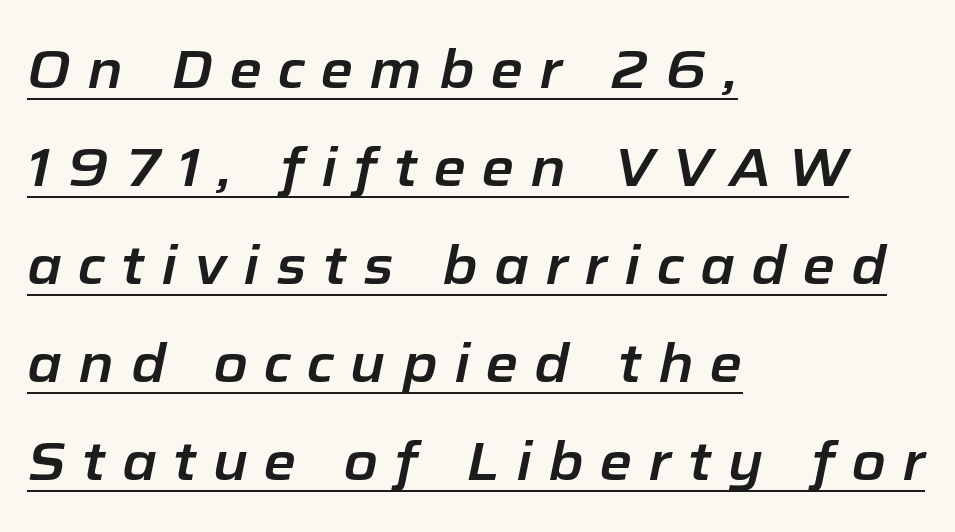
{"italic": "yes", "lean": "right", "slant_degrees": 12, "width": "normal", "stroke_contrast": "low", "x_height": "medium", "monospaced": "no", "underline": "yes", "align": "left", "line_spacing_ratio": 1.85, "letter_spacing": "wide", "letter_spacing_em": 0.31, "glyph_px": 53}
